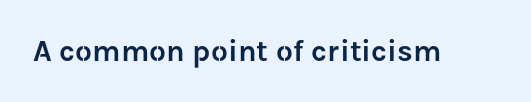
Q: Is the text italic (slanted)? A: No, it is upright.
Q: Is the typeface a serif or a sans-serif typeface? A: Sans-serif.
Q: Is the text underlined? A: No.
Q: Is the spacing between letters normal or unusually wide? A: Normal.
Q: Width (condensed, normal, or wide)? A: Normal.
Q: Stroke contrast? A: Low.
Q: x-height? A: Medium.
Q: Monospaced? A: No.
